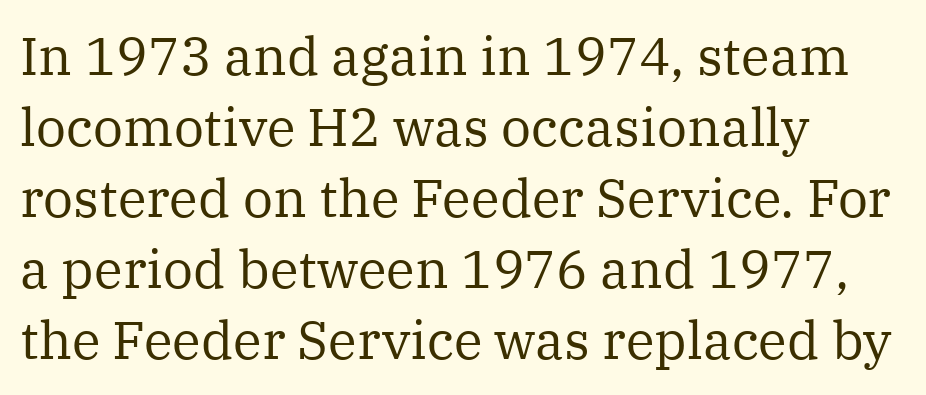
{"serif": "yes", "italic": "no", "bold": "no", "weight": "regular", "width": "normal", "stroke_contrast": "medium", "x_height": "medium", "monospaced": "no", "underline": "no", "align": "left", "line_spacing": "normal", "line_spacing_ratio": 1.34, "letter_spacing": "normal", "letter_spacing_em": 0.0, "glyph_px": 53}
